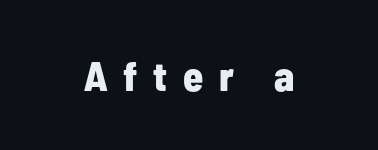
Look at the bottom of the vertical strokes: they stop flat, with no serifs. Pretty heavy lettering here — definitely bold. The letters stand straight up with perfectly vertical stems. The foot of each line stays bare and open. You could only call the tracking loose — the letters float apart.
